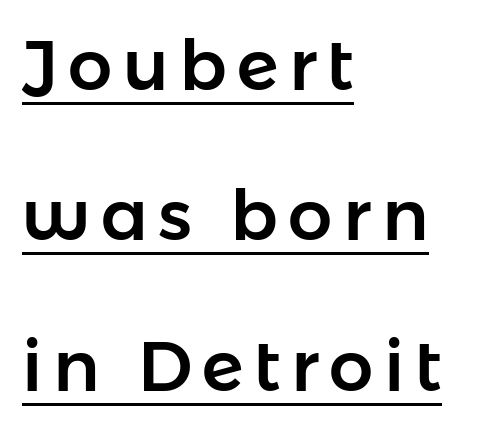
Line spacing here is loose. Notice how the passage keeps a crisp vertical edge on the left only. The type family on display is of the sans-serif kind. The words here are underlined. Is this a fixed-width face? No — the glyphs have proportional, varying widths. Style check: upright.
